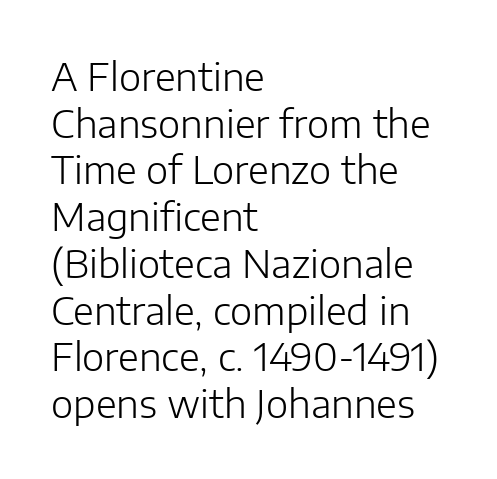
No feet cap the strokes, marking this as sans-serif type. There is no visible air inserted between adjacent glyphs. Ordinary non-slanted type is in use. The strokes carry an ordinary text weight at most. Notice how the passage keeps a crisp vertical edge on the left only.
